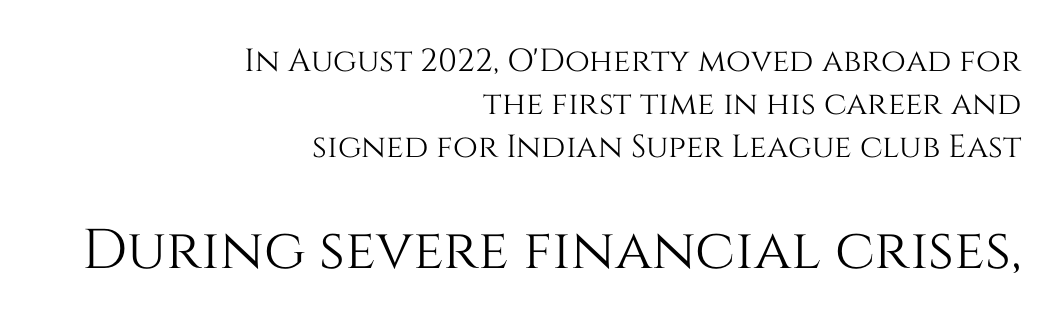
Q: Is the text italic (slanted)? A: No, it is upright.
Q: Is the text underlined? A: No.
Q: How is the paragraph aligned? A: Right-aligned.
Q: Is the spacing between letters normal or unusually wide? A: Normal.
Q: Is the spacing between lines tight, normal or loose? A: Normal.
Q: Which block of text is set in a larger size, the first (top) or the second (bottom)? A: The second (bottom) one.
Q: Width (condensed, normal, or wide)? A: Normal.
Q: Stroke contrast? A: Medium.
Q: x-height? A: Large.
Q: Monospaced? A: No.
